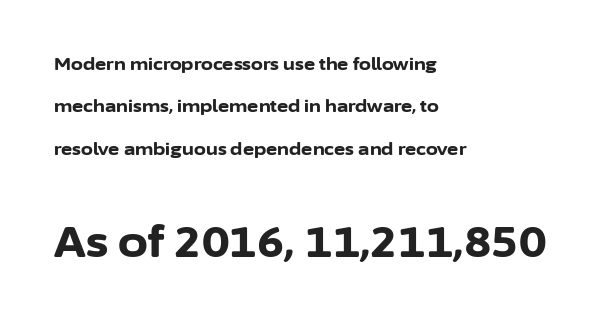
Small over large — that's the arrangement of the two blocks here. Each new line begins a long way beneath the previous one. On the weight axis this lands at bold, roughly 700. The type sits square on the baseline with zero lean. The letters sit at their default tracking, neither squeezed nor spread.
